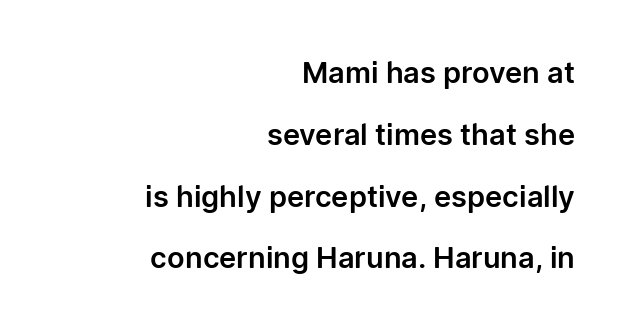
Observe the ordinary spacing: letters are neighbours, not strangers. You can tell from the bare stems that sans-serif type was used. Is this a fixed-width face? No — the glyphs have proportional, varying widths. The specimen reads as upright at a glance. Lines of text with bare space underneath. Leading is clearly above the norm, producing a sparse column.
